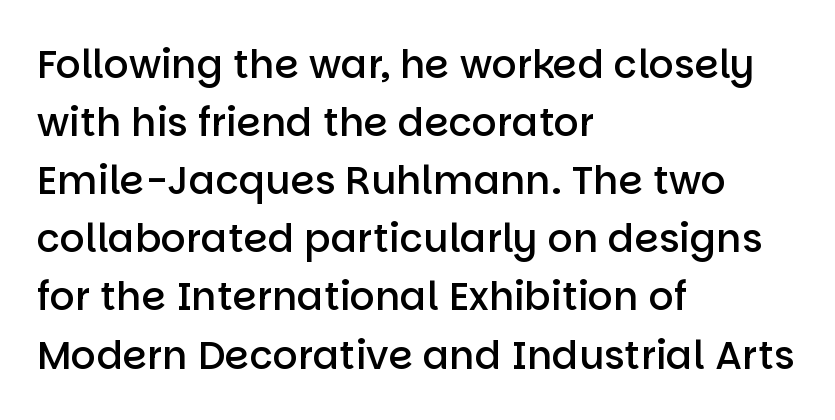
The image shows 39 px semibold sans-serif type, upright; set left-aligned, normal line spacing (1.49x), normal letter spacing, not underlined; low stroke contrast and a large x-height.
